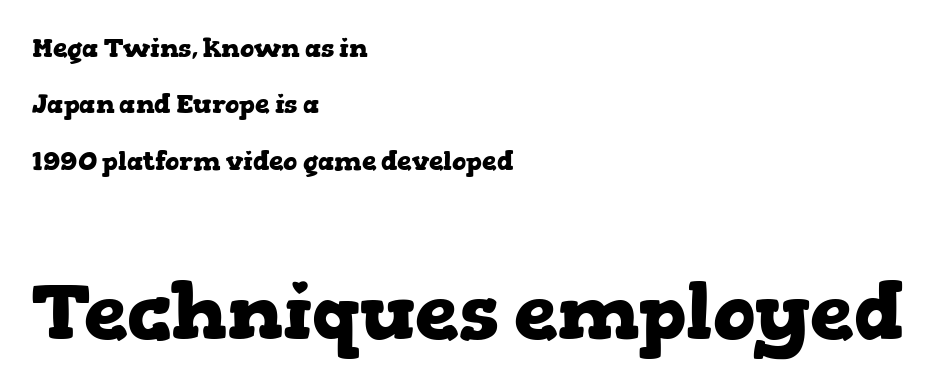
The passage shown is not underscored anywhere. Scale increases going downward across the two blocks. Is this a fixed-width face? No — the glyphs have proportional, varying widths. What's the leading like? Stretched, with rows far apart.
